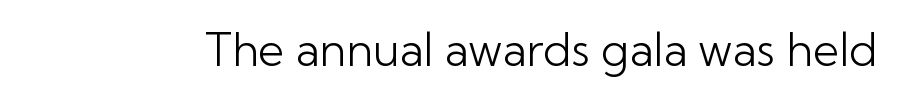
The text was rendered using a sans face with plain stroke endings. Tracking value appears to be zero — textbook default spacing. The cut favours lightness, reaching ordinary text weight at its darkest. This is the regular roman posture of the typeface. Spacing verdict: proportional, widths tailored to each character.
